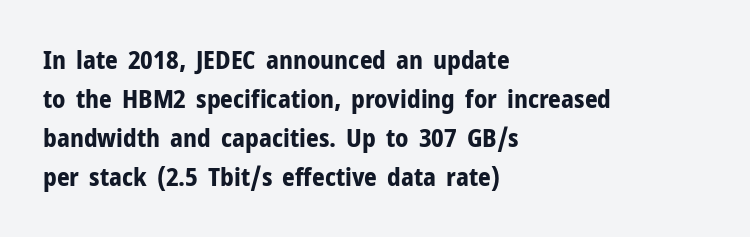
Vertical strokes here are truly vertical. In terms of letterspacing, this is plain default setting. This block has exactly the height ordinary leading produces. Pretty heavy lettering here — definitely bold.
